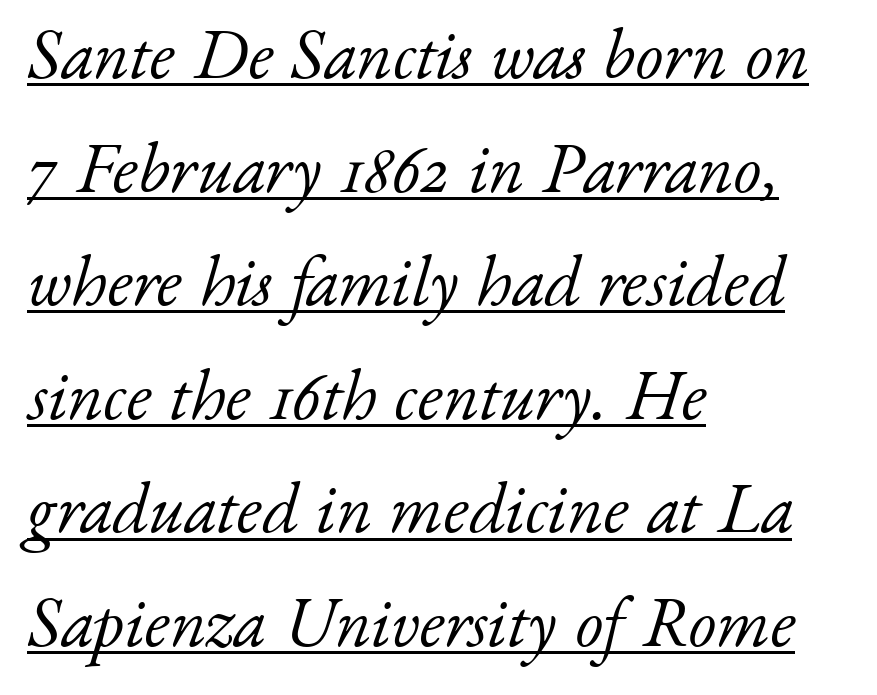
The image shows 71 px light serif type, italic (leaning right); set left-aligned, normal line spacing (1.6x), normal letter spacing, underlined; low stroke contrast and a small x-height.
